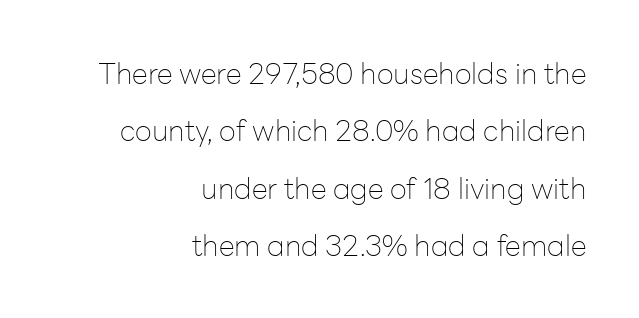
Q: Is the text bold? A: No.
Q: Is the text italic (slanted)? A: No, it is upright.
Q: Is the typeface a serif or a sans-serif typeface? A: Sans-serif.
Q: Is the text underlined? A: No.
Q: How is the paragraph aligned? A: Right-aligned.
Q: Is the spacing between letters normal or unusually wide? A: Normal.
Q: Is the spacing between lines tight, normal or loose? A: Loose.
Q: Width (condensed, normal, or wide)? A: Normal.
Q: Stroke contrast? A: Low.
Q: x-height? A: Medium.
Q: Monospaced? A: No.
